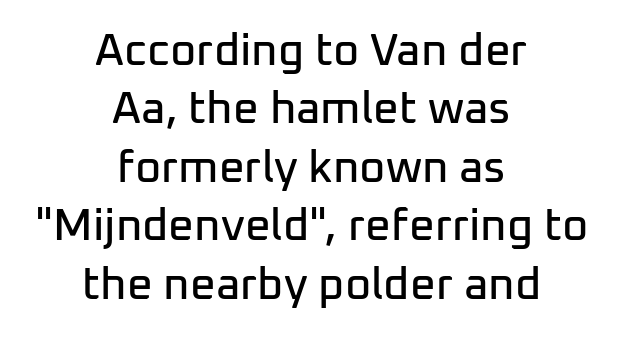
The image shows 45 px sans-serif type, upright; set centered, normal line spacing (1.3x), normal letter spacing, not underlined; low stroke contrast and a medium x-height.
